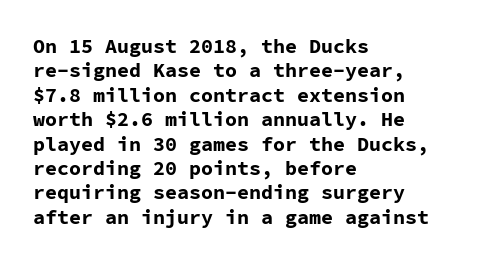
{"italic": "no", "bold": "yes", "underline": "no", "align": "left", "line_spacing_ratio": 1.22, "letter_spacing": "normal", "letter_spacing_em": 0.0, "glyph_px": 20}
